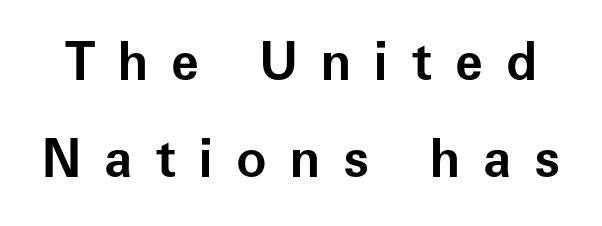
The image shows 51 px bold sans-serif type, upright; set loose line spacing (1.91x), unusually wide letter spacing (+0.45 em), not underlined; low stroke contrast and a medium x-height.
